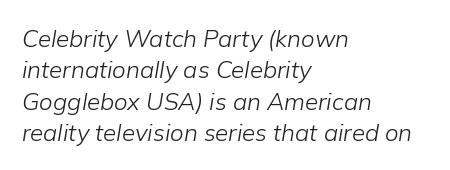
The image shows 24 px text type, italic (leaning right); set left-aligned, normal line spacing (1.31x), normal letter spacing, not underlined.
